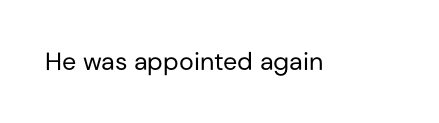
{"italic": "no", "bold": "no", "underline": "no", "letter_spacing": "normal", "letter_spacing_em": 0.0, "glyph_px": 25}
